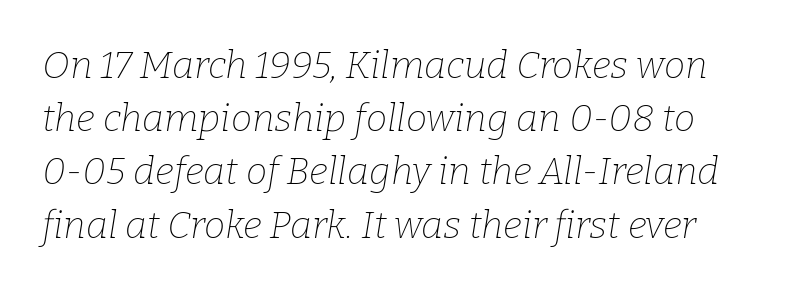
{"serif": "yes", "italic": "yes", "lean": "right", "slant_degrees": 9, "bold": "no", "weight": "thin", "width": "normal", "stroke_contrast": "low", "x_height": "medium", "monospaced": "no", "underline": "no", "line_spacing": "normal", "line_spacing_ratio": 1.4, "letter_spacing": "normal", "letter_spacing_em": 0.0, "glyph_px": 38}
